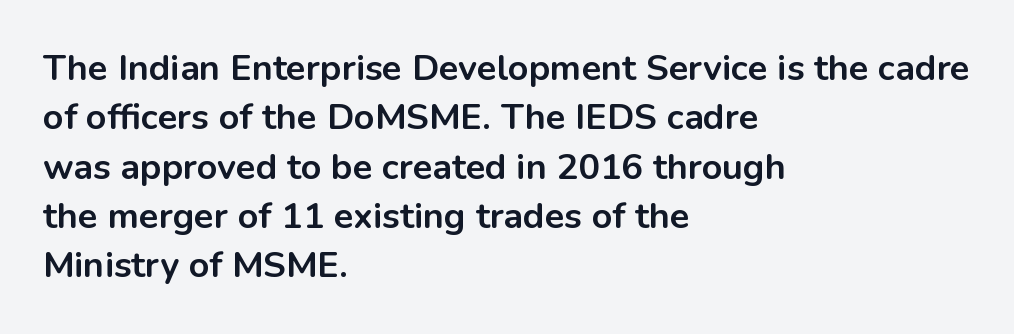
Q: Is the text bold? A: Yes.
Q: Is the text italic (slanted)? A: No, it is upright.
Q: Is the typeface a serif or a sans-serif typeface? A: Sans-serif.
Q: Is the text underlined? A: No.
Q: How is the paragraph aligned? A: Left-aligned.
Q: Is the spacing between letters normal or unusually wide? A: Normal.
Q: Is the spacing between lines tight, normal or loose? A: Normal.
Q: Width (condensed, normal, or wide)? A: Normal.
Q: Stroke contrast? A: Low.
Q: x-height? A: Medium.
Q: Monospaced? A: No.
